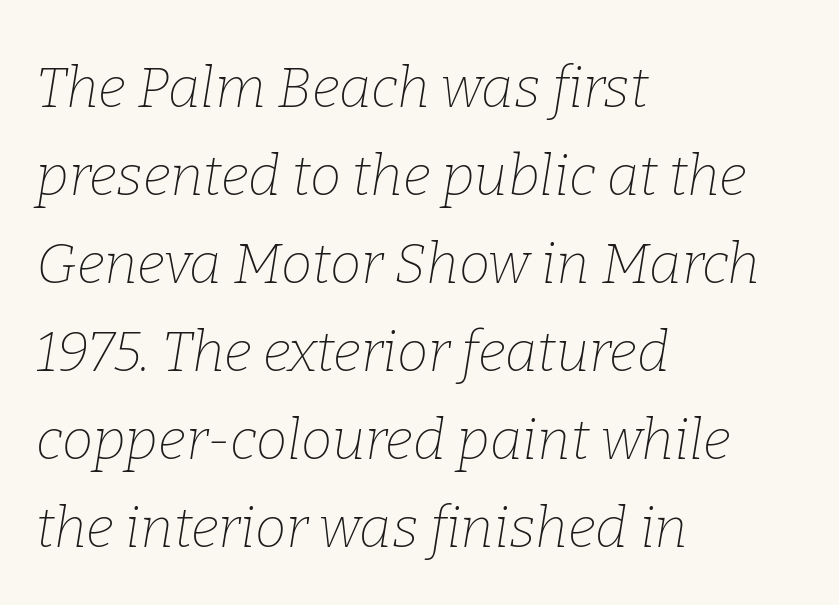
Q: Is the text bold? A: No.
Q: Is the text italic (slanted)? A: Yes, it leans right by about 9 degrees.
Q: Is the typeface a serif or a sans-serif typeface? A: Serif.
Q: Is the text underlined? A: No.
Q: How is the paragraph aligned? A: Left-aligned.
Q: Is the spacing between letters normal or unusually wide? A: Normal.
Q: Is the spacing between lines tight, normal or loose? A: Normal.
Q: Width (condensed, normal, or wide)? A: Normal.
Q: Stroke contrast? A: Low.
Q: x-height? A: Medium.
Q: Monospaced? A: No.
